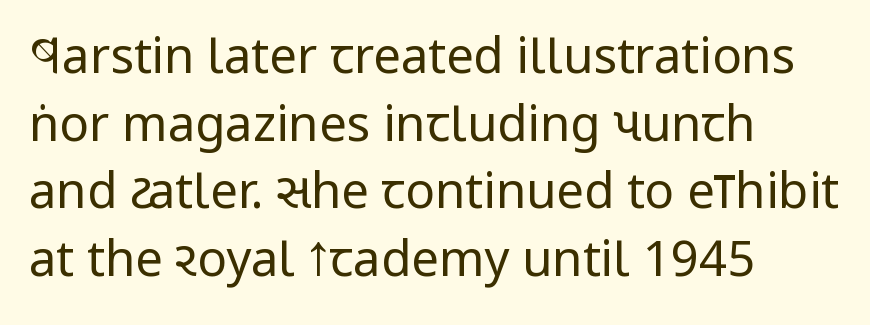
Ink coverage per letter is moderate at most. The space directly below the letters is spotless. Default kerning and tracking; the words read as compact shapes. The type sits square on the baseline with zero lean. Caption: multi-line text, flush left, ragged right.
